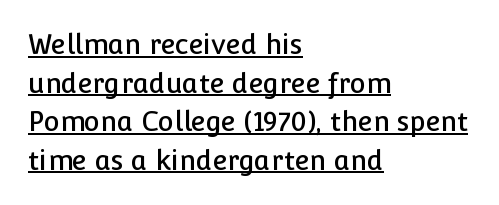
Does the lettering tilt? It doesn't — this is upright. The glyphs are accompanied by a horizontal stroke just below them. This sample is left-justified, so line endings fall wherever the words run out. Vertically, the passage feels balanced, rows spaced as you'd expect. There is no visible air inserted between adjacent glyphs.
